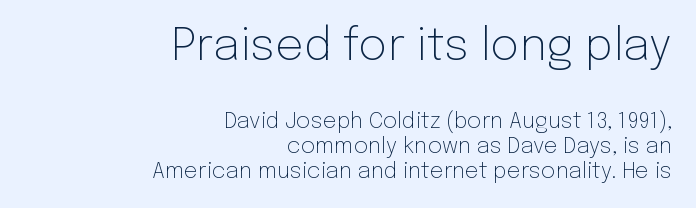
Q: Is the text bold? A: No.
Q: Is the text italic (slanted)? A: No, it is upright.
Q: Is the typeface a serif or a sans-serif typeface? A: Sans-serif.
Q: Is the text underlined? A: No.
Q: How is the paragraph aligned? A: Right-aligned.
Q: Is the spacing between letters normal or unusually wide? A: Normal.
Q: Is the spacing between lines tight, normal or loose? A: Tight.
Q: Which block of text is set in a larger size, the first (top) or the second (bottom)? A: The first (top) one.
Q: Width (condensed, normal, or wide)? A: Normal.
Q: Stroke contrast? A: Low.
Q: x-height? A: Medium.
Q: Monospaced? A: No.
